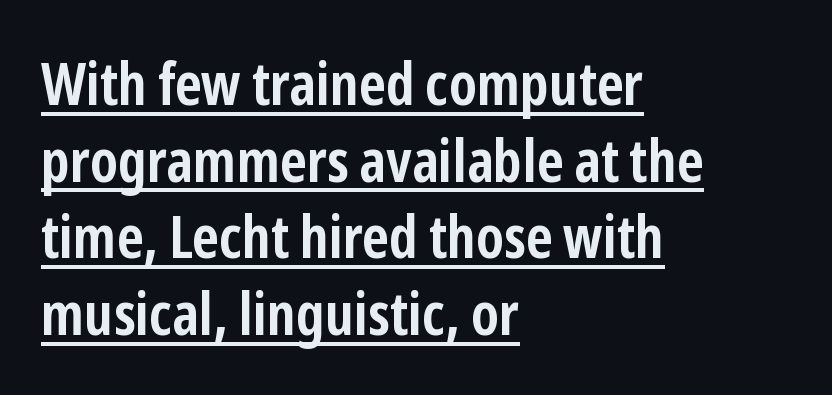
{"serif": "no", "italic": "no", "bold": "yes", "weight": "semibold", "width": "condensed", "stroke_contrast": "low", "x_height": "medium", "monospaced": "no", "underline": "yes", "align": "left", "line_spacing": "normal", "line_spacing_ratio": 1.3, "letter_spacing": "normal", "letter_spacing_em": 0.0, "glyph_px": 59}
